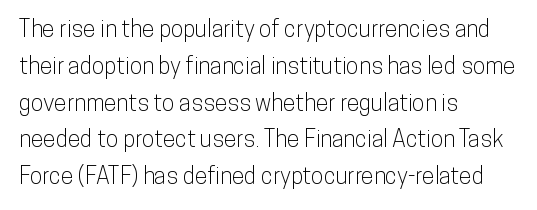
The image shows 23 px text type, upright; set left-aligned, normal line spacing (1.6x), normal letter spacing, not underlined.
